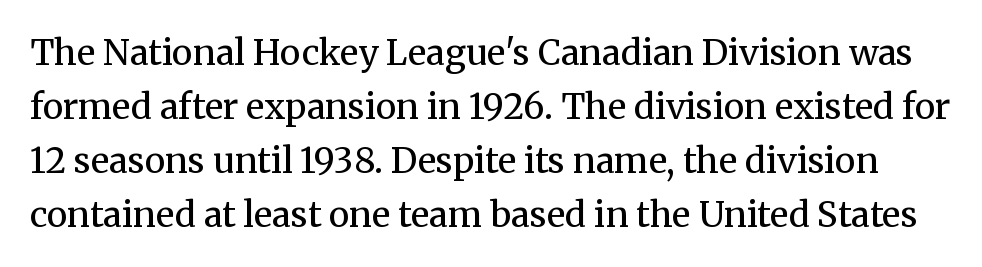
Q: Is the text bold? A: No.
Q: Is the text italic (slanted)? A: No, it is upright.
Q: Is the typeface a serif or a sans-serif typeface? A: Serif.
Q: Is the text underlined? A: No.
Q: Is the spacing between letters normal or unusually wide? A: Normal.
Q: Is the spacing between lines tight, normal or loose? A: Normal.
Q: Width (condensed, normal, or wide)? A: Normal.
Q: Stroke contrast? A: Medium.
Q: x-height? A: Medium.
Q: Monospaced? A: No.
